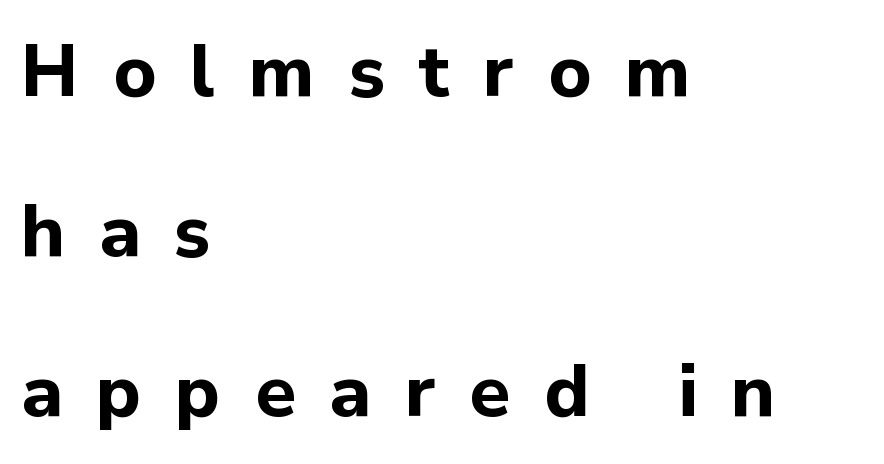
The image shows 74 px bold sans-serif type, upright; set left-aligned, loose line spacing (2.16x), unusually wide letter spacing (+0.46 em), not underlined; low stroke contrast and a medium x-height.
